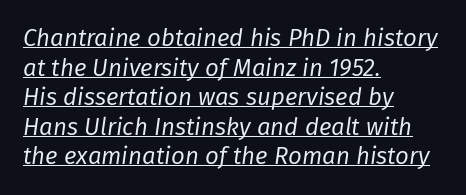
Every character sits at an angle, as italics do. A typographer would call this underscored text. Left-aligned paragraph, ragged on the right. Spacing between characters is what you'd get straight out of the box.
